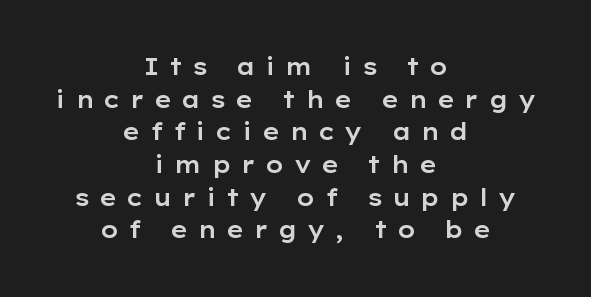
Q: Is the text italic (slanted)? A: No, it is upright.
Q: Is the text underlined? A: No.
Q: How is the paragraph aligned? A: Centered.
Q: Is the spacing between letters normal or unusually wide? A: Unusually wide.
Q: Is the spacing between lines tight, normal or loose? A: Normal.
